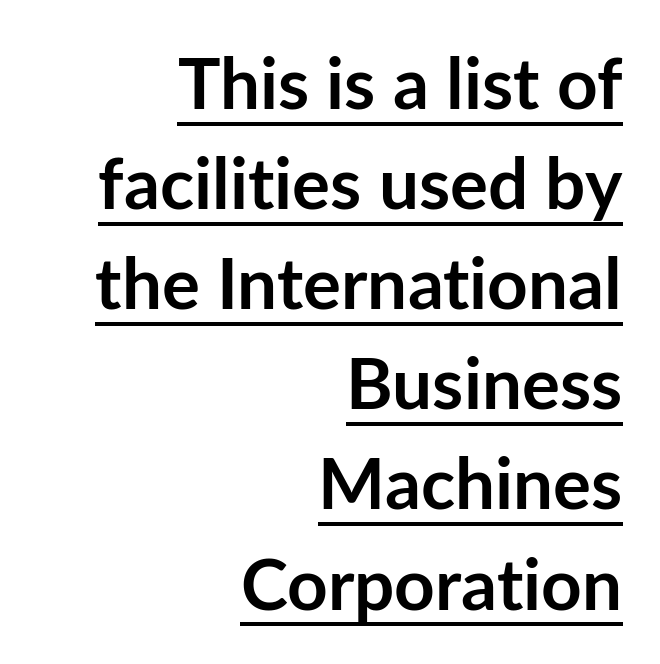
Q: Is the text bold? A: Yes.
Q: Is the text italic (slanted)? A: No, it is upright.
Q: Is the typeface a serif or a sans-serif typeface? A: Sans-serif.
Q: Is the text underlined? A: Yes.
Q: How is the paragraph aligned? A: Right-aligned.
Q: Is the spacing between letters normal or unusually wide? A: Normal.
Q: Is the spacing between lines tight, normal or loose? A: Normal.
Q: Width (condensed, normal, or wide)? A: Normal.
Q: Stroke contrast? A: Low.
Q: x-height? A: Medium.
Q: Monospaced? A: No.
